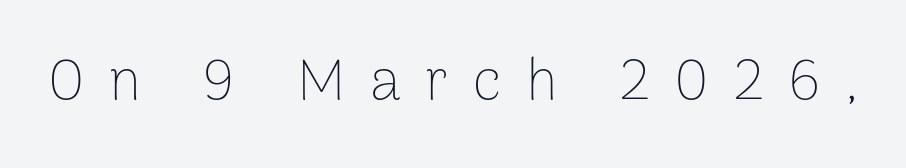
The image shows 57 px thin sans-serif type, upright; set unusually wide letter spacing (+0.43 em), not underlined; low stroke contrast and a medium x-height.
